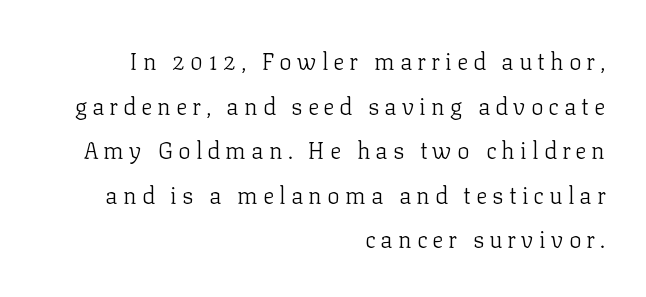
The image shows 23 px text type, upright; set right-aligned, loose line spacing (1.94x), unusually wide letter spacing (+0.23 em), not underlined.
